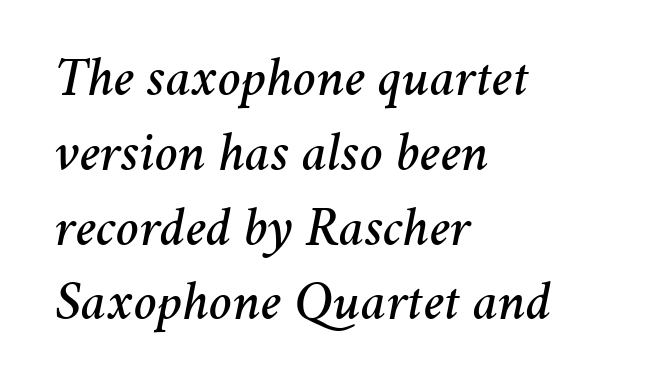
Q: Is the text italic (slanted)? A: Yes, it leans right by about 11 degrees.
Q: Is the text underlined? A: No.
Q: How is the paragraph aligned? A: Left-aligned.
Q: Is the spacing between letters normal or unusually wide? A: Normal.
Q: Is the spacing between lines tight, normal or loose? A: Normal.
Q: Width (condensed, normal, or wide)? A: Normal.
Q: Stroke contrast? A: Medium.
Q: x-height? A: Medium.
Q: Monospaced? A: No.
